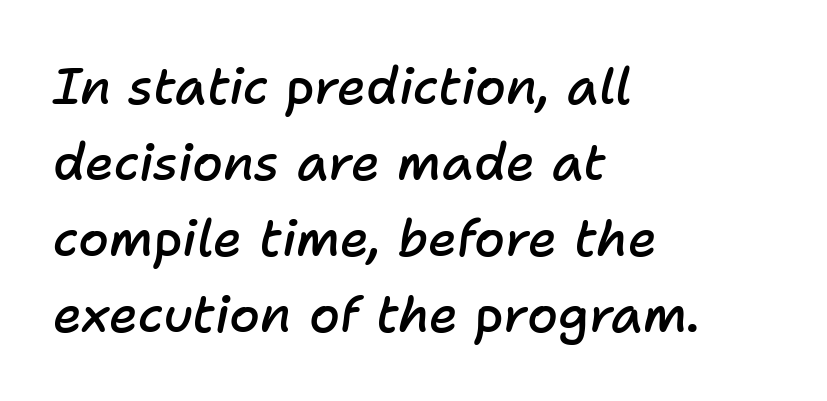
{"italic": "yes", "lean": "right", "slant_degrees": 11, "bold": "semi", "weight": "semibold", "width": "normal", "stroke_contrast": "low", "x_height": "medium", "monospaced": "no", "underline": "no", "align": "left", "line_spacing": "normal", "line_spacing_ratio": 1.52, "letter_spacing": "normal", "letter_spacing_em": 0.0, "glyph_px": 50}
